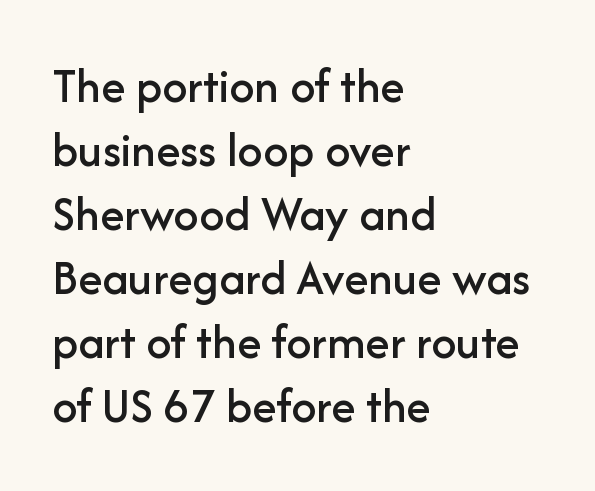
{"serif": "no", "italic": "no", "width": "normal", "stroke_contrast": "low", "x_height": "medium", "monospaced": "no", "underline": "no", "align": "left", "line_spacing": "normal", "line_spacing_ratio": 1.28, "letter_spacing": "normal", "letter_spacing_em": 0.0, "glyph_px": 50}
